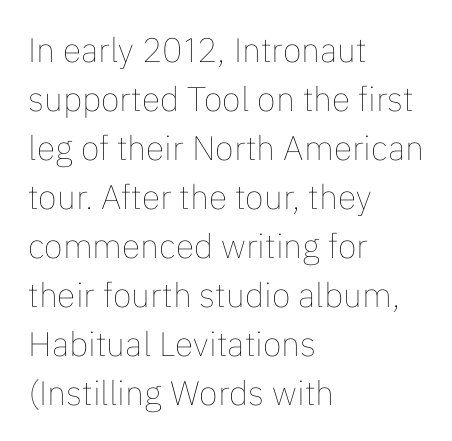
The image shows 34 px thin type, upright; set left-aligned, normal line spacing (1.44x), normal letter spacing, not underlined; low stroke contrast and a medium x-height.
